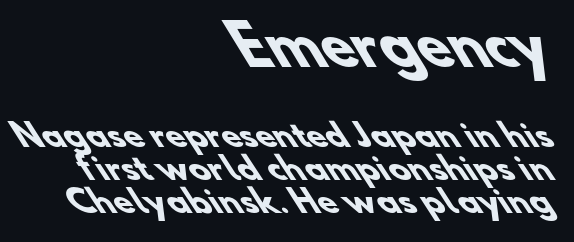
A typesetter would call this proportional, since set widths differ per character. Vertically, the passage feels compressed, each row crowding the next. This rendering leaves character spacing at its baseline value. The area under the type is left untouched. Horizontal alignment here is rightward, an uncommon choice for prose.
